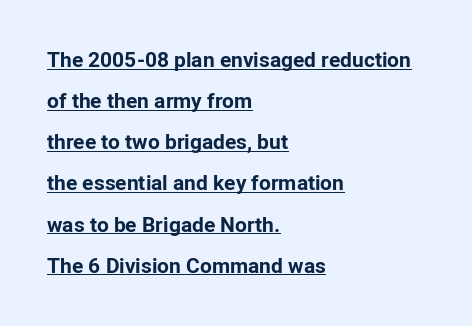
{"italic": "no", "bold": "yes", "underline": "yes", "align": "left", "line_spacing": "loose", "line_spacing_ratio": 1.96, "letter_spacing": "normal", "letter_spacing_em": 0.0, "glyph_px": 21}
